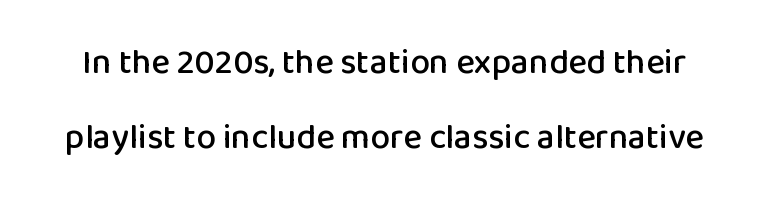
The image shows 35 px sans-serif type, upright; set loose line spacing (2.15x), normal letter spacing, not underlined; low stroke contrast and a medium x-height.
